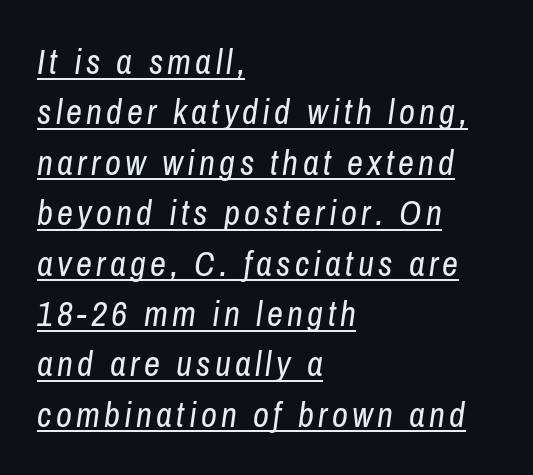
You could not count columns in this text — the font is proportionally spaced. Does a line run under the words? Yes, clearly. Horizontal bands of white between lines are of average thickness. Heft: none added — not bold. It's the slanting kind of type. Is the block centered? No — it sits flush against the left margin.
